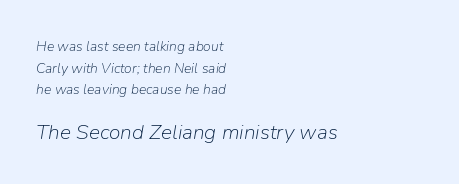
{"italic": "yes", "lean": "right", "slant_degrees": 9, "bold": "no", "underline": "no", "align": "left", "line_spacing": "normal", "line_spacing_ratio": 1.54, "letter_spacing": "normal", "letter_spacing_em": 0.0, "larger_block": "second", "size_ratio": 1.5, "glyph_px": 21}
